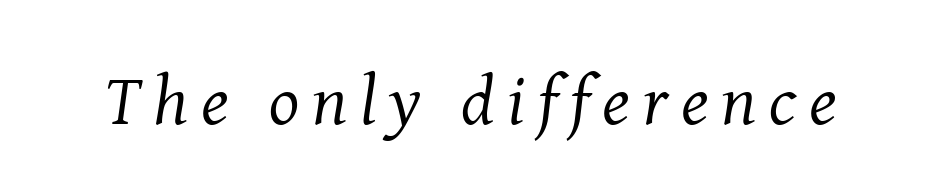
Look at the bottom of the vertical strokes: they flare into serifs here. This sample has the flowing, uneven cadence of proportional lettering. Compared with ordinary roman type, these characters are visibly tilted. Weight: regular or lighter. The space beneath each line is pristine and unruled.
